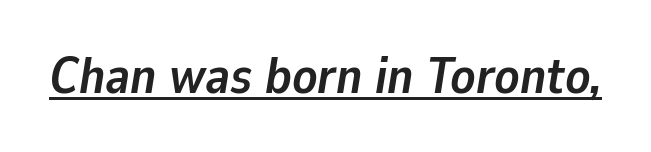
Q: Is the text bold? A: Yes.
Q: Is the text italic (slanted)? A: Yes, it leans right by about 9 degrees.
Q: Is the text underlined? A: Yes.
Q: Is the spacing between letters normal or unusually wide? A: Normal.
Q: Width (condensed, normal, or wide)? A: Normal.
Q: Stroke contrast? A: Low.
Q: x-height? A: Medium.
Q: Monospaced? A: No.
